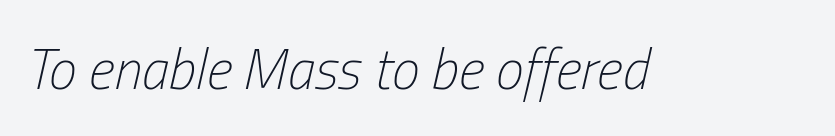
Q: Is the text bold? A: No.
Q: Is the text italic (slanted)? A: Yes, it leans right by about 13 degrees.
Q: Is the text underlined? A: No.
Q: Is the spacing between letters normal or unusually wide? A: Normal.
Q: Width (condensed, normal, or wide)? A: Condensed.
Q: Stroke contrast? A: Low.
Q: x-height? A: Medium.
Q: Monospaced? A: No.
